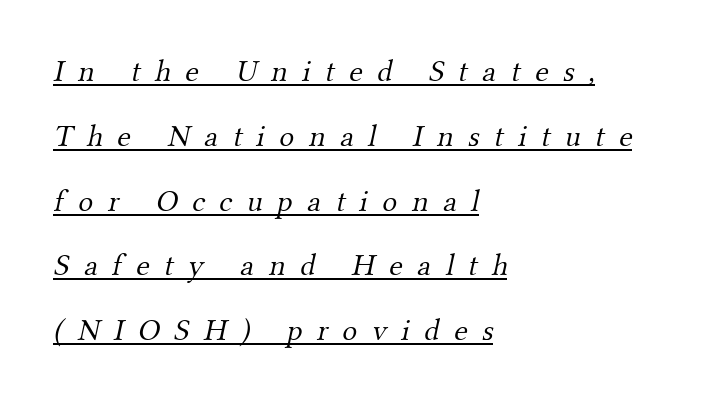
{"serif": "yes", "bold": "no", "weight": "light", "width": "normal", "stroke_contrast": "medium", "x_height": "small", "monospaced": "no", "underline": "yes", "align": "left", "line_spacing": "loose", "line_spacing_ratio": 2.09, "letter_spacing": "wide", "letter_spacing_em": 0.47, "glyph_px": 31}
